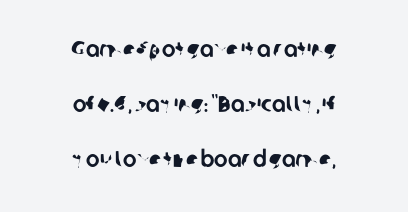
The image shows 23 px text type; set centered, loose line spacing (2.39x), normal letter spacing, not underlined.
